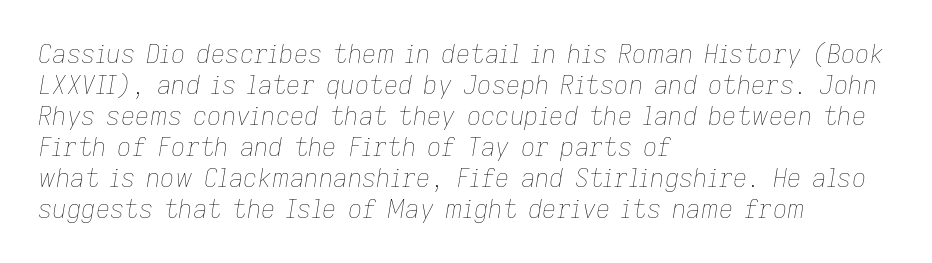
{"italic": "yes", "lean": "right", "slant_degrees": 9, "bold": "no", "underline": "no", "align": "left", "line_spacing_ratio": 1.24, "letter_spacing": "normal", "letter_spacing_em": 0.0, "glyph_px": 25}
